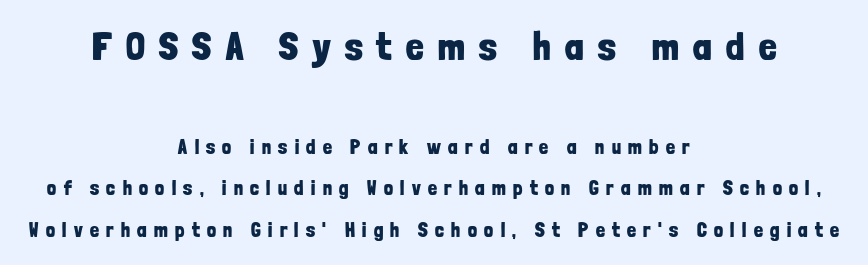
In terms of leading, this rendering errs on the spacious side. Compare the two chunks: the upper has the greater cap height. Characters follow at a spacing far wider than the type designer built in. Has an underline been added? It has not. Nope, not italic — everything's standing straight.
